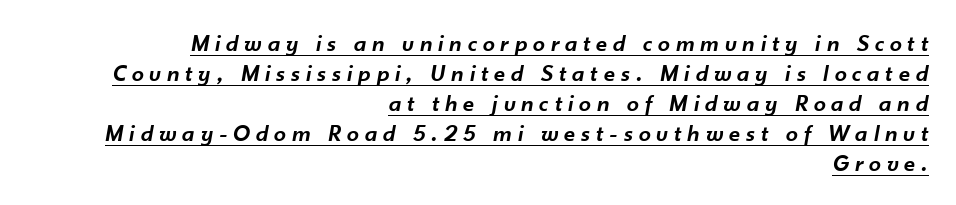
Q: Is the text bold? A: Semi-bold.
Q: Is the text italic (slanted)? A: Yes, it leans right by about 10 degrees.
Q: Is the text underlined? A: Yes.
Q: How is the paragraph aligned? A: Right-aligned.
Q: Is the spacing between letters normal or unusually wide? A: Unusually wide.
Q: Is the spacing between lines tight, normal or loose? A: Normal.
